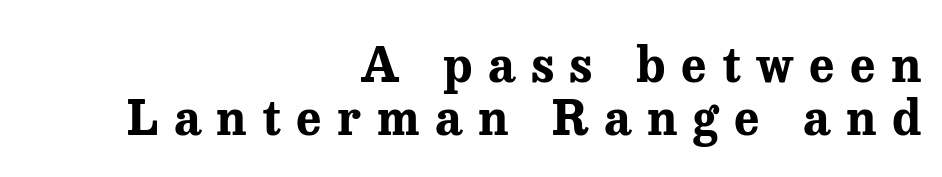
The rendering uses natural spacing where letterforms have individual widths. Vertical spacing — tight. The type sits square on the baseline with zero lean. Underline: absent.
